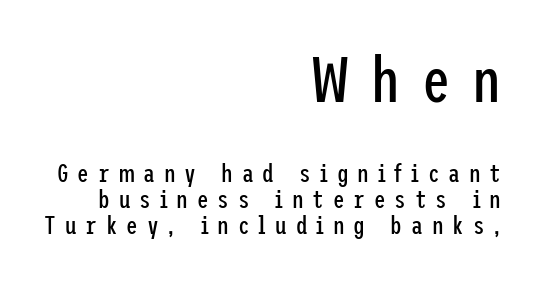
Words appear elongated and porous because spacing is wide. Visually the block forms a straight wall on the right and a jagged coastline on the left. The specimen omits any rule beneath the text block's lines. Visually, the top section dominates because its glyphs are scaled up. Classification — sans serif. Is the type heavy? It reads as light-to-regular instead.
